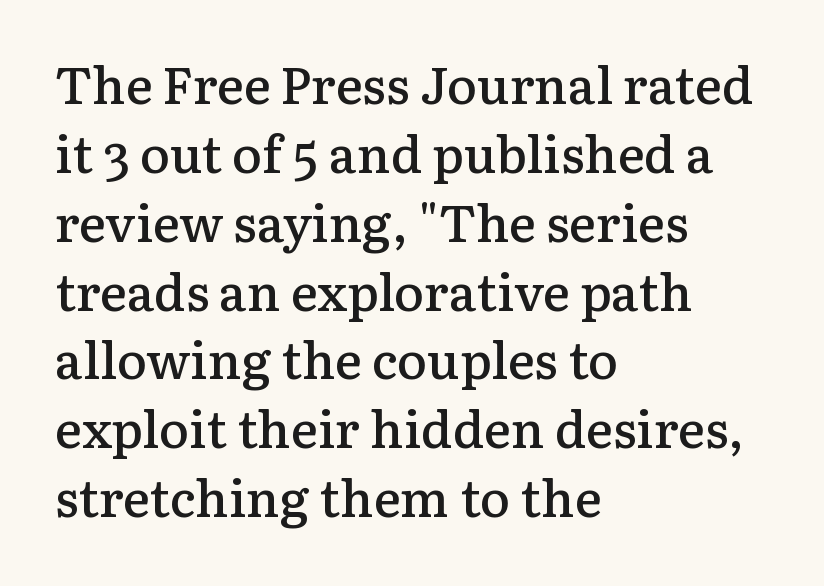
The image shows 51 px semibold serif type, upright; set left-aligned, normal line spacing (1.35x), normal letter spacing, not underlined; low stroke contrast and a medium x-height.
